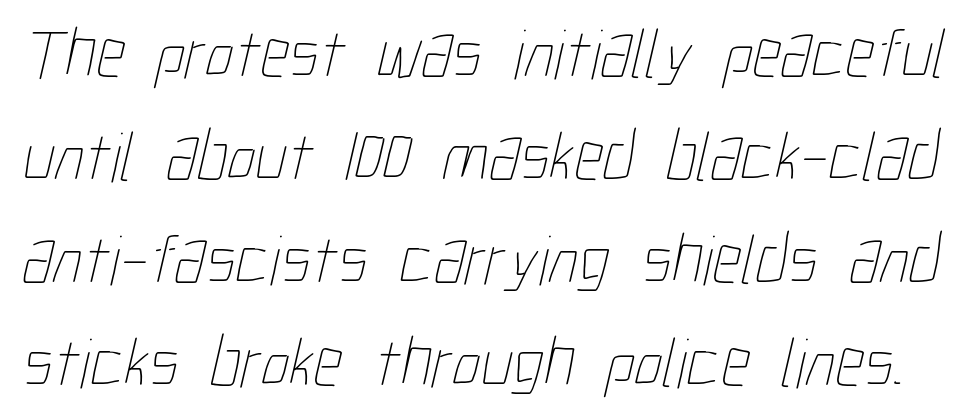
The image shows 71 px thin, condensed type; set normal line spacing (1.45x), normal letter spacing, not underlined; low stroke contrast and a medium x-height.
